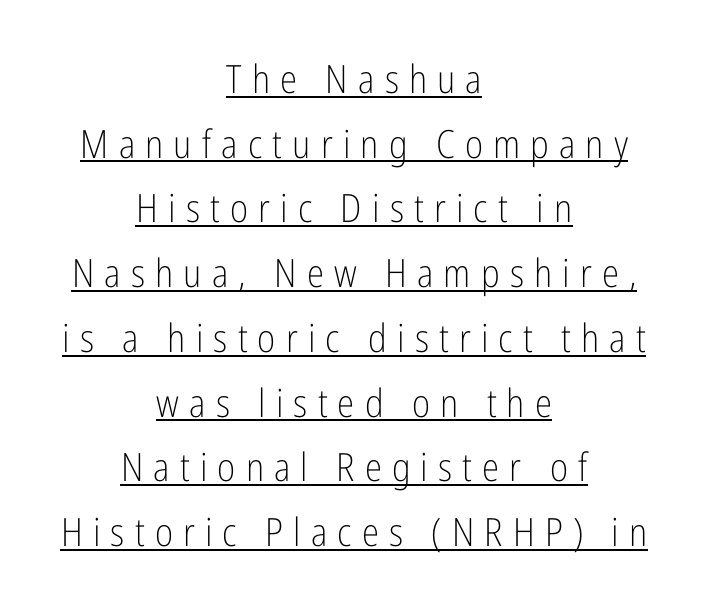
{"serif": "no", "italic": "no", "bold": "no", "weight": "light", "width": "condensed", "stroke_contrast": "low", "x_height": "medium", "monospaced": "no", "underline": "yes", "align": "center", "line_spacing": "normal", "line_spacing_ratio": 1.66, "letter_spacing": "wide", "letter_spacing_em": 0.26, "glyph_px": 39}
